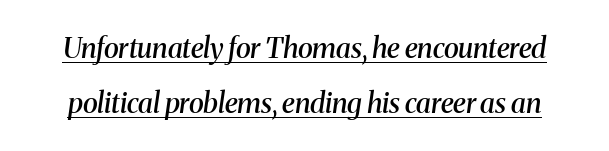
The image shows 28 px semibold serif type, italic (leaning right); set loose line spacing (1.96x), normal letter spacing, underlined; medium stroke contrast and a medium x-height.
